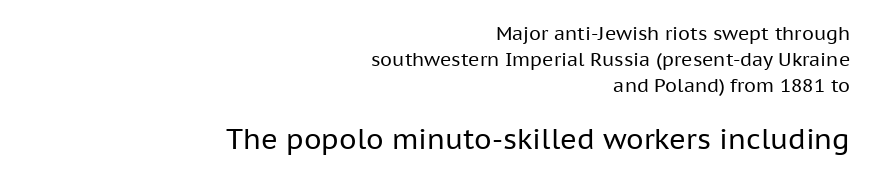
The image shows 28 px regular-weight sans-serif type, upright; set right-aligned, normal line spacing (1.37x), normal letter spacing, not underlined; the second (bottom) block is 1.47x larger; low stroke contrast and a medium x-height.
